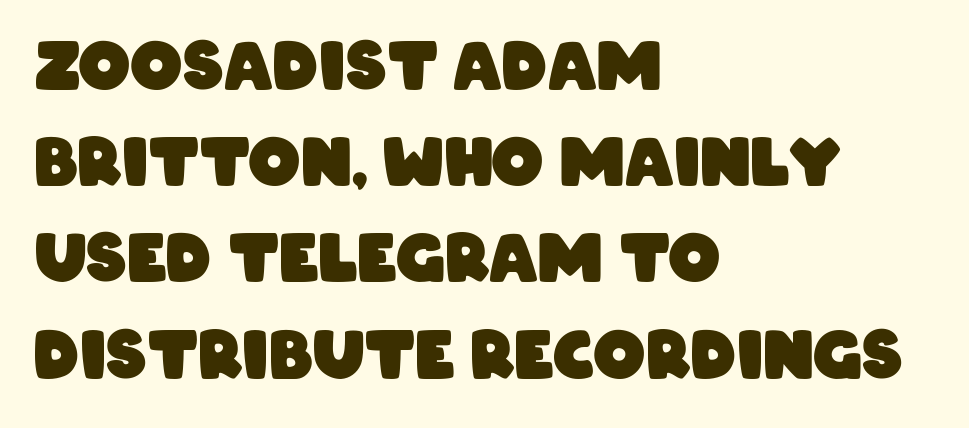
{"serif": "no", "bold": "yes", "weight": "heavy", "width": "condensed", "stroke_contrast": "low", "x_height": "large", "monospaced": "no", "underline": "no", "align": "left", "line_spacing": "normal", "line_spacing_ratio": 1.48, "letter_spacing": "normal", "letter_spacing_em": 0.0, "glyph_px": 65}
